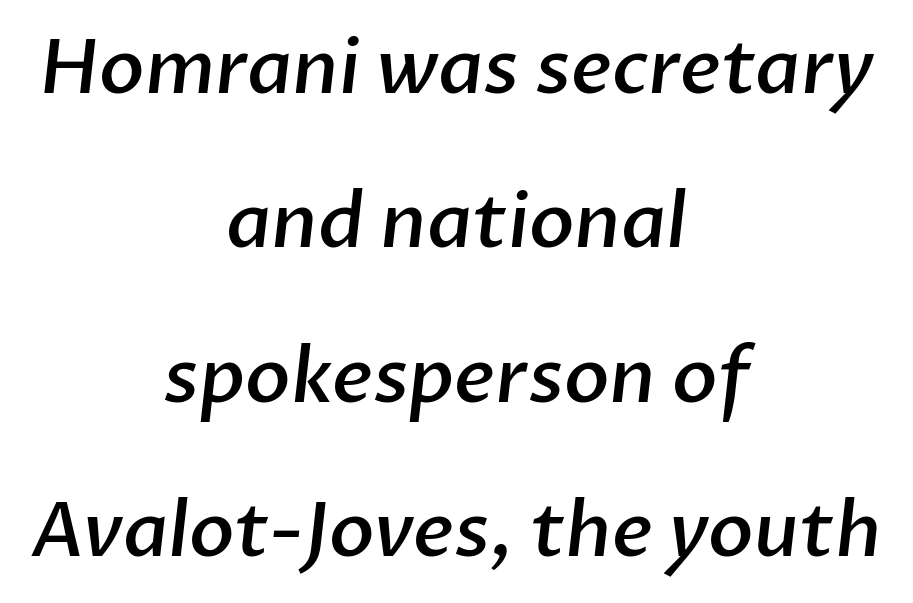
The passage is arranged like a title page — every line centered. A typesetter would call this proportional, since set widths differ per character. This sample uses plain, unmodified letter spacing. The glyphs are unaccompanied by any horizontal stroke below them. Summary of vertical rhythm: relaxed, with wide interline spacing.
